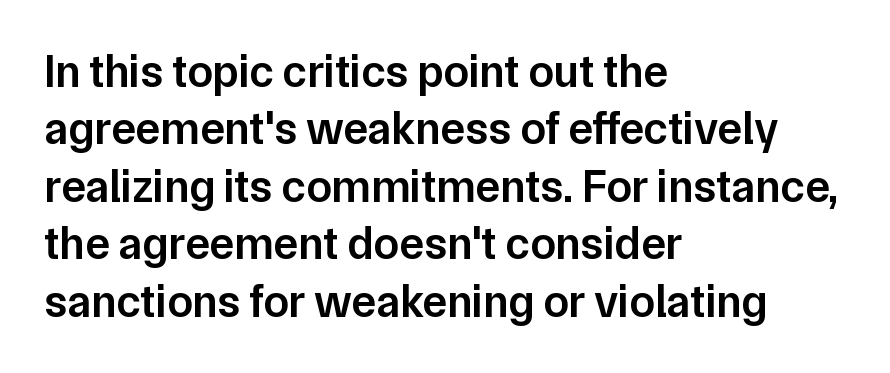
{"serif": "no", "italic": "no", "bold": "semi", "weight": "semibold", "width": "normal", "stroke_contrast": "low", "x_height": "medium", "monospaced": "no", "underline": "no", "align": "left", "line_spacing": "normal", "line_spacing_ratio": 1.25, "letter_spacing": "normal", "letter_spacing_em": 0.0, "glyph_px": 46}
